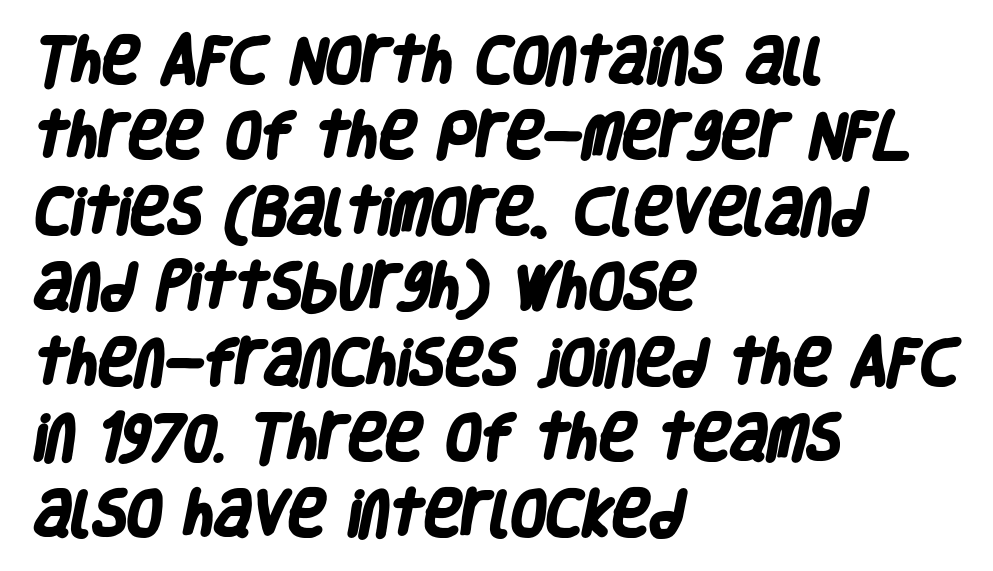
Q: Is the text bold? A: Yes.
Q: Is the typeface a serif or a sans-serif typeface? A: Sans-serif.
Q: Is the text underlined? A: No.
Q: How is the paragraph aligned? A: Left-aligned.
Q: Is the spacing between letters normal or unusually wide? A: Normal.
Q: Is the spacing between lines tight, normal or loose? A: Normal.
Q: Width (condensed, normal, or wide)? A: Condensed.
Q: Stroke contrast? A: Low.
Q: x-height? A: Large.
Q: Monospaced? A: No.
